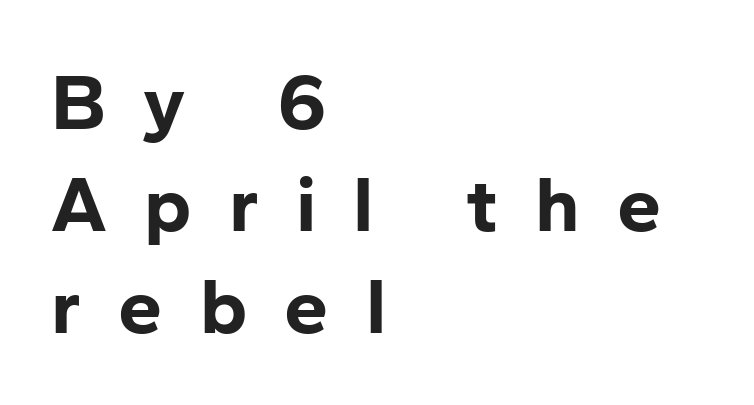
The tracking jumps out immediately: characters are airy and widely separated. Style check: upright. Casual observation: everything's shoved over to the left. The baseline area is clear. The characters look thick and weighty, a clear bold.
